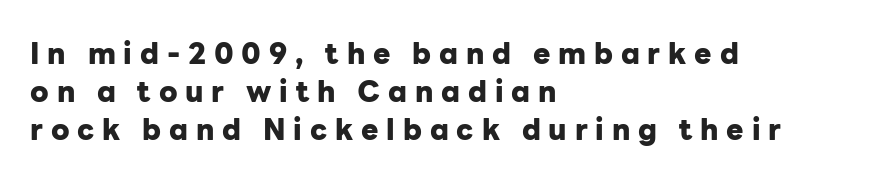
The image shows 29 px heavy sans-serif type, upright; set left-aligned, normal line spacing (1.31x), unusually wide letter spacing (+0.27 em), not underlined; low stroke contrast and a medium x-height.
